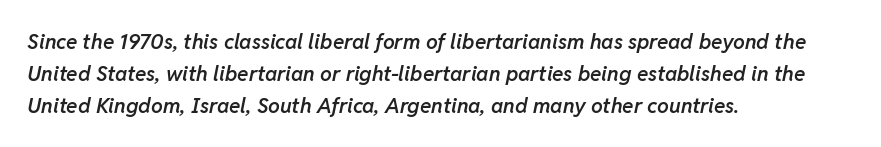
Line beginnings align vertically; line endings do not. Plain, unruled lines of type. Would a proofreader flag this as italicized? Yes. Emphasis by weight is partial: semibold. Line spacing here is normal.
